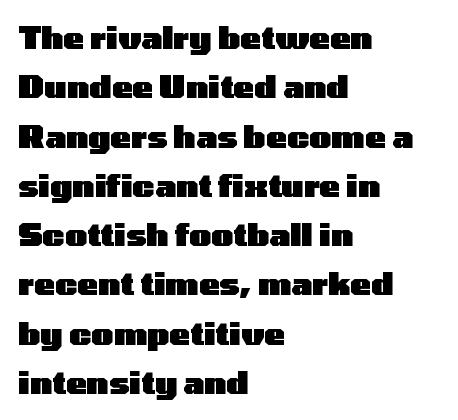
Q: Is the text bold? A: Yes.
Q: Is the text italic (slanted)? A: No, it is upright.
Q: Is the typeface a serif or a sans-serif typeface? A: Sans-serif.
Q: Is the text underlined? A: No.
Q: How is the paragraph aligned? A: Left-aligned.
Q: Is the spacing between letters normal or unusually wide? A: Normal.
Q: Is the spacing between lines tight, normal or loose? A: Normal.
Q: Width (condensed, normal, or wide)? A: Wide.
Q: Stroke contrast? A: Low.
Q: x-height? A: Medium.
Q: Monospaced? A: No.
